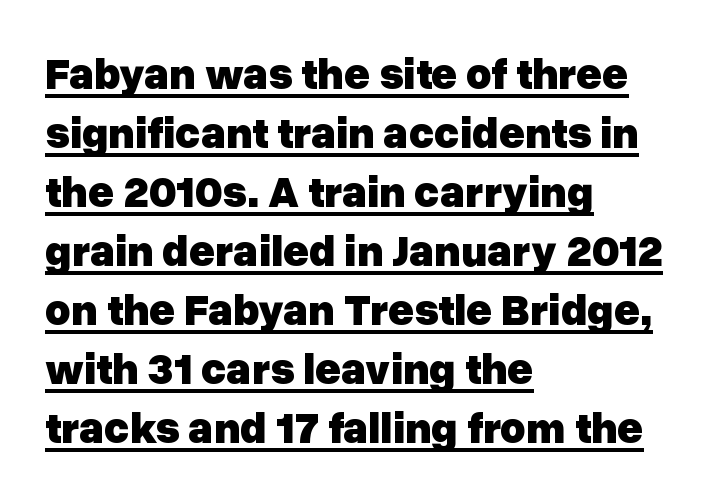
{"serif": "no", "italic": "no", "bold": "yes", "weight": "heavy", "width": "normal", "stroke_contrast": "low", "x_height": "medium", "monospaced": "no", "underline": "yes", "align": "left", "line_spacing": "normal", "line_spacing_ratio": 1.34, "letter_spacing": "normal", "letter_spacing_em": 0.0, "glyph_px": 44}
